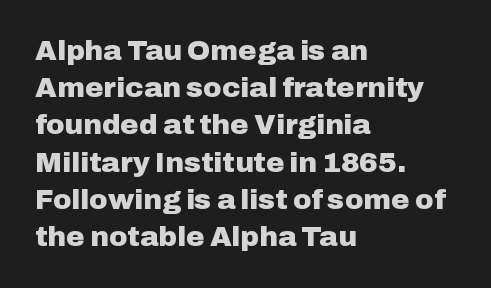
The image shows 28 px heavy sans-serif type, upright; set left-aligned, normal line spacing (1.33x), normal letter spacing, not underlined; low stroke contrast and a medium x-height.
